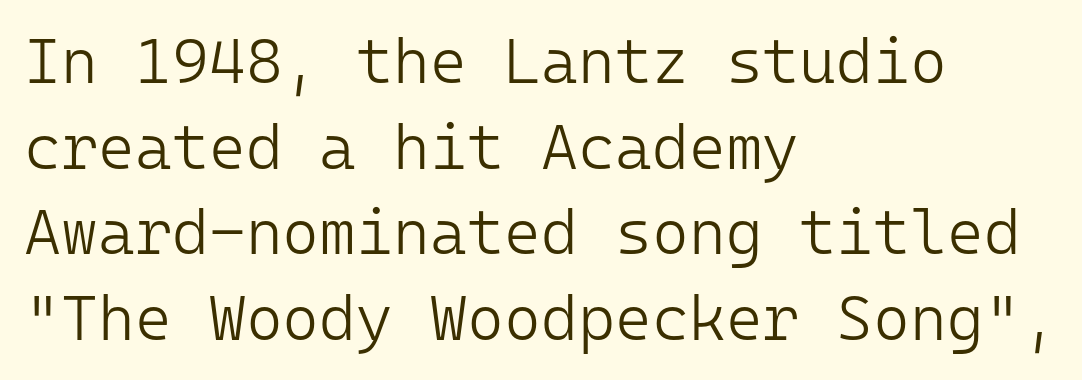
Q: Is the text bold? A: No.
Q: Is the text italic (slanted)? A: No, it is upright.
Q: Is the typeface a serif or a sans-serif typeface? A: Sans-serif.
Q: Is the text underlined? A: No.
Q: How is the paragraph aligned? A: Left-aligned.
Q: Is the spacing between letters normal or unusually wide? A: Normal.
Q: Is the spacing between lines tight, normal or loose? A: Normal.
Q: Width (condensed, normal, or wide)? A: Normal.
Q: Stroke contrast? A: Low.
Q: x-height? A: Medium.
Q: Monospaced? A: Yes.
